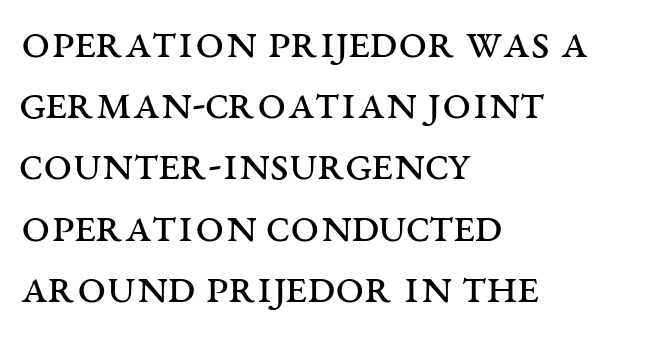
The image shows 51 px regular-weight, wide serif type, upright; set left-aligned, line spacing 1.2x, normal letter spacing, not underlined; medium stroke contrast and a large x-height.
